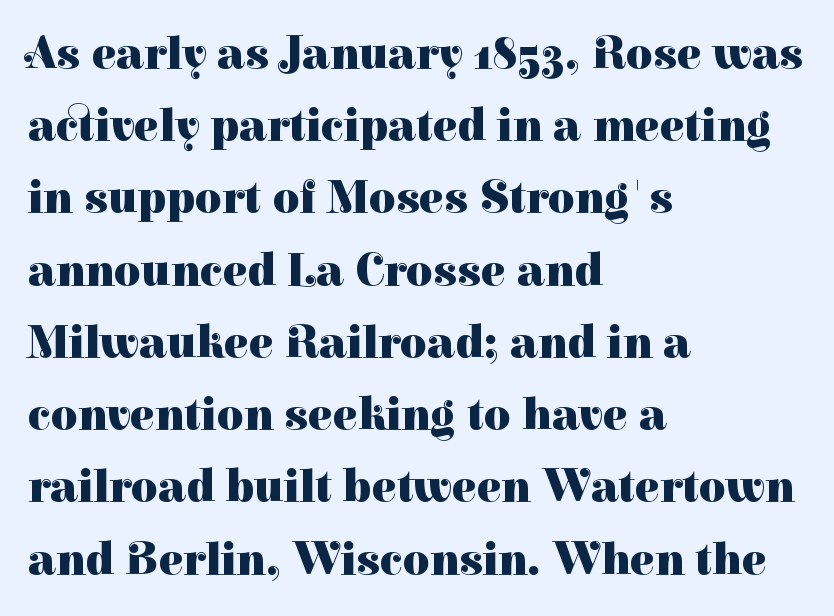
{"serif": "yes", "italic": "no", "bold": "yes", "weight": "heavy", "width": "normal", "stroke_contrast": "high", "x_height": "medium", "monospaced": "no", "underline": "no", "align": "left", "line_spacing": "normal", "line_spacing_ratio": 1.57, "letter_spacing": "normal", "letter_spacing_em": 0.0, "glyph_px": 46}
